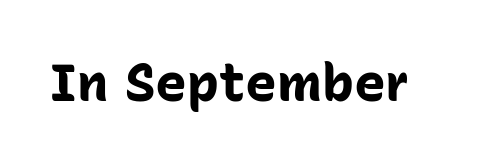
The image shows 53 px bold sans-serif type, upright; set normal letter spacing, not underlined; low stroke contrast and a medium x-height.
